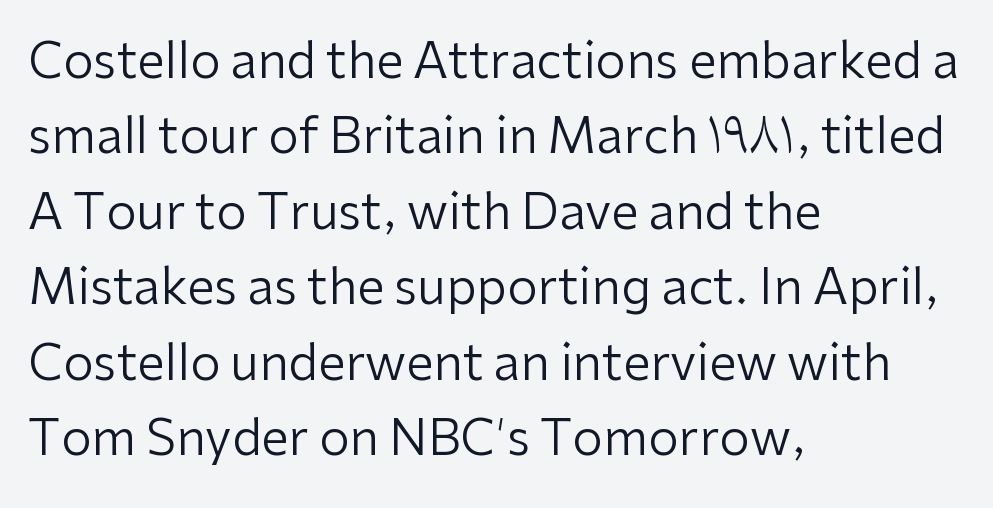
Weight class: somewhere from thin through regular. Each word holds together tightly as a unit, with standard inter-letter gaps. Note the varied advance widths — an 'i' is clearly narrower than an 'm'. Nobody drew a line under any word here. The space between consecutive lines is moderate. Left-aligned paragraph, ragged on the right.
